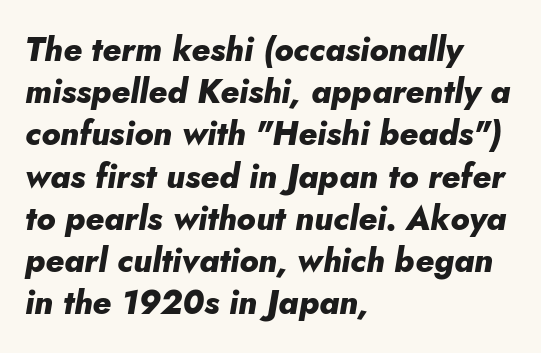
The image shows 33 px heavy type, italic (leaning right); set left-aligned, normal line spacing (1.28x), normal letter spacing, not underlined; low stroke contrast and a small x-height.
